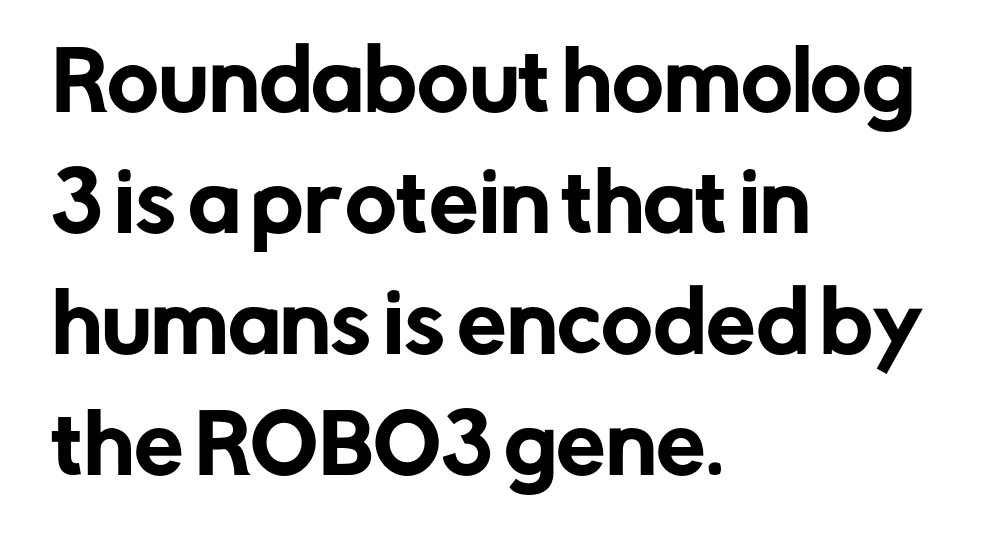
The image shows 79 px sans-serif type, upright; set left-aligned, normal line spacing (1.53x), normal letter spacing, not underlined; low stroke contrast and a medium x-height.
